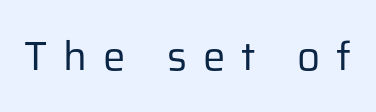
Q: Is the text bold? A: No.
Q: Is the text italic (slanted)? A: No, it is upright.
Q: Is the typeface a serif or a sans-serif typeface? A: Sans-serif.
Q: Is the text underlined? A: No.
Q: Is the spacing between letters normal or unusually wide? A: Unusually wide.
Q: Width (condensed, normal, or wide)? A: Normal.
Q: Stroke contrast? A: Low.
Q: x-height? A: Medium.
Q: Monospaced? A: No.
